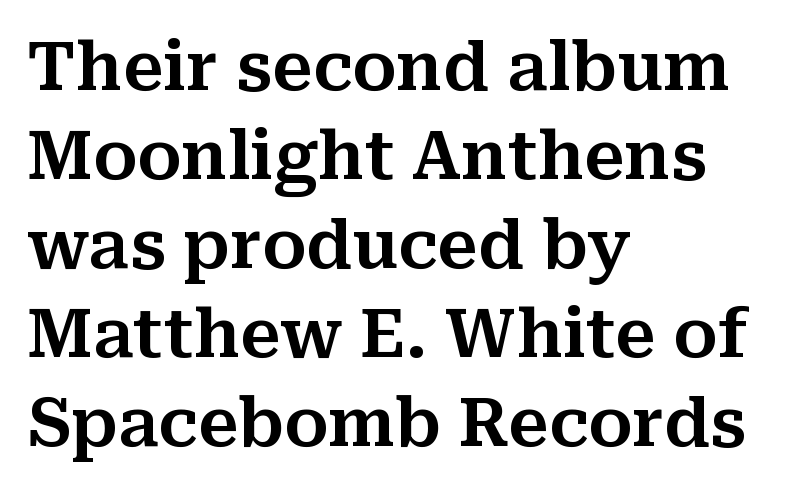
{"serif": "yes", "italic": "no", "width": "normal", "stroke_contrast": "medium", "x_height": "medium", "monospaced": "no", "underline": "no", "align": "left", "line_spacing": "normal", "line_spacing_ratio": 1.33, "letter_spacing": "normal", "letter_spacing_em": 0.0, "glyph_px": 67}
